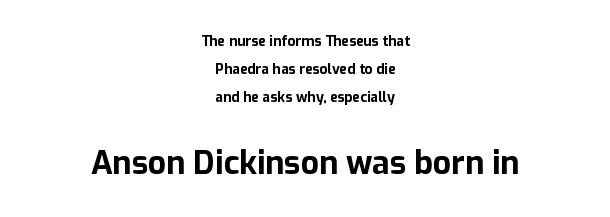
The image shows 32 px bold sans-serif type, upright; set centered, loose line spacing (2.01x), normal letter spacing, not underlined; the second (bottom) block is 2.29x larger; low stroke contrast and a medium x-height.
